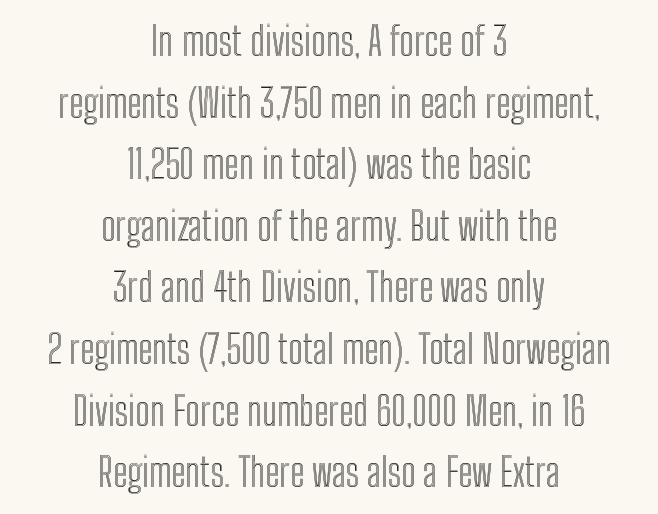
Q: Is the text italic (slanted)? A: No, it is upright.
Q: Is the text underlined? A: No.
Q: How is the paragraph aligned? A: Centered.
Q: Is the spacing between letters normal or unusually wide? A: Normal.
Q: Is the spacing between lines tight, normal or loose? A: Normal.
Q: Width (condensed, normal, or wide)? A: Condensed.
Q: x-height? A: Medium.
Q: Monospaced? A: No.
